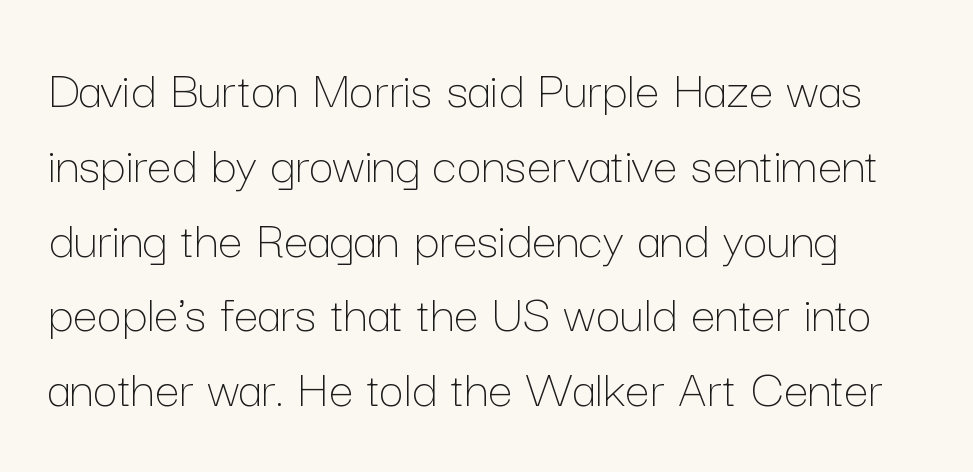
{"italic": "no", "bold": "no", "weight": "thin", "width": "normal", "stroke_contrast": "low", "x_height": "medium", "monospaced": "no", "underline": "no", "line_spacing": "normal", "line_spacing_ratio": 1.36, "letter_spacing": "normal", "letter_spacing_em": 0.0, "glyph_px": 55}
